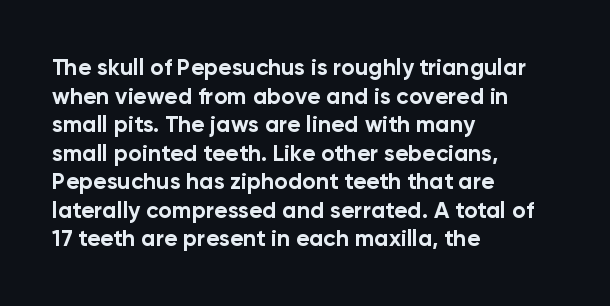
Q: Is the text bold? A: Yes.
Q: Is the text italic (slanted)? A: No, it is upright.
Q: Is the text underlined? A: No.
Q: How is the paragraph aligned? A: Left-aligned.
Q: Is the spacing between letters normal or unusually wide? A: Normal.
